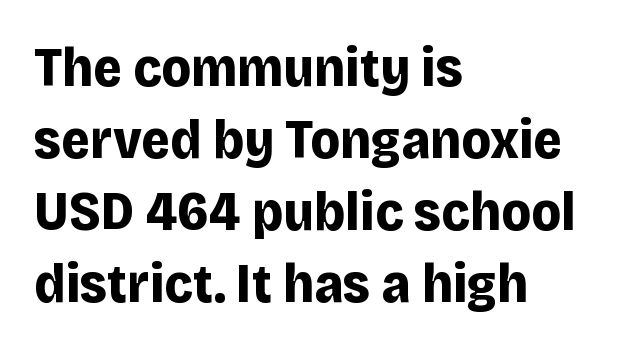
The image shows 55 px bold sans-serif type, upright; set left-aligned, normal line spacing (1.31x), normal letter spacing, not underlined; low stroke contrast and a large x-height.
